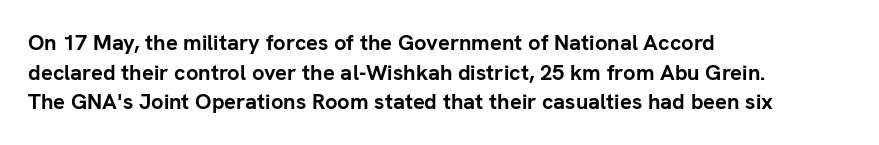
Caption: standard tracking, unaltered. Bold? Absolutely — the strokes are thick and heavy. Where is the straight margin? On the left. The line-height multiplier appears to be the usual default. Underlining? Definitely not there. Upright lettering throughout.
